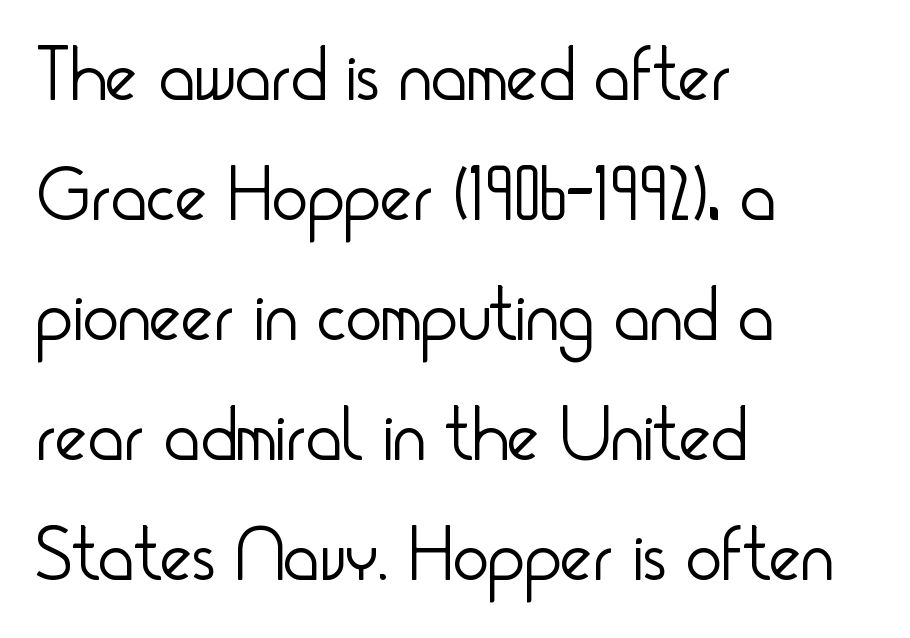
Q: Is the text bold? A: No.
Q: Is the text italic (slanted)? A: No, it is upright.
Q: Is the typeface a serif or a sans-serif typeface? A: Sans-serif.
Q: Is the text underlined? A: No.
Q: How is the paragraph aligned? A: Left-aligned.
Q: Is the spacing between letters normal or unusually wide? A: Normal.
Q: Is the spacing between lines tight, normal or loose? A: Normal.
Q: Width (condensed, normal, or wide)? A: Condensed.
Q: Stroke contrast? A: Low.
Q: x-height? A: Small.
Q: Monospaced? A: No.
